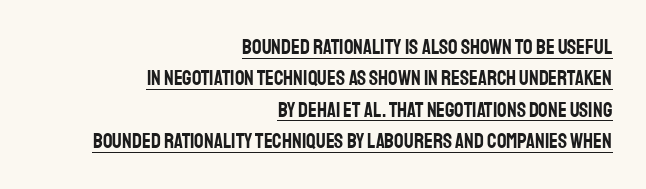
Q: Is the text italic (slanted)? A: No, it is upright.
Q: Is the text underlined? A: Yes.
Q: How is the paragraph aligned? A: Right-aligned.
Q: Is the spacing between letters normal or unusually wide? A: Normal.
Q: Is the spacing between lines tight, normal or loose? A: Normal.
